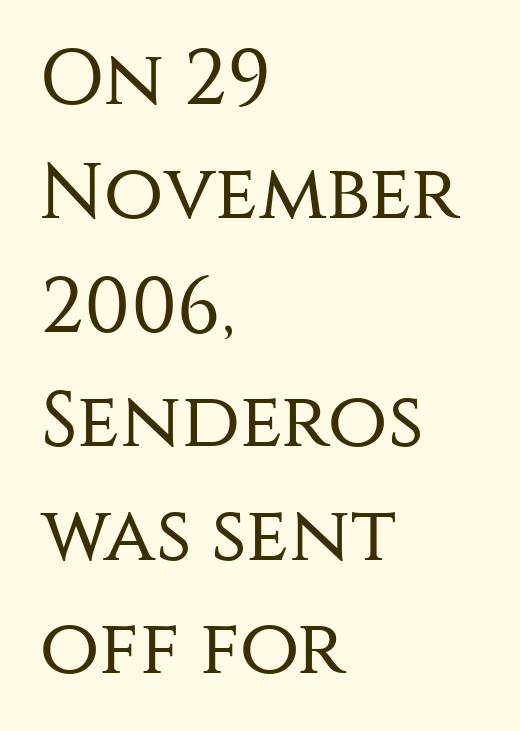
This sample has the flowing, uneven cadence of proportional lettering. The type family on display is of the sans-serif kind. Glance below the letters and you will spot only blank space. The cut favours lightness, reaching ordinary text weight at its darkest. Interline gaps are of average width in this sample.
